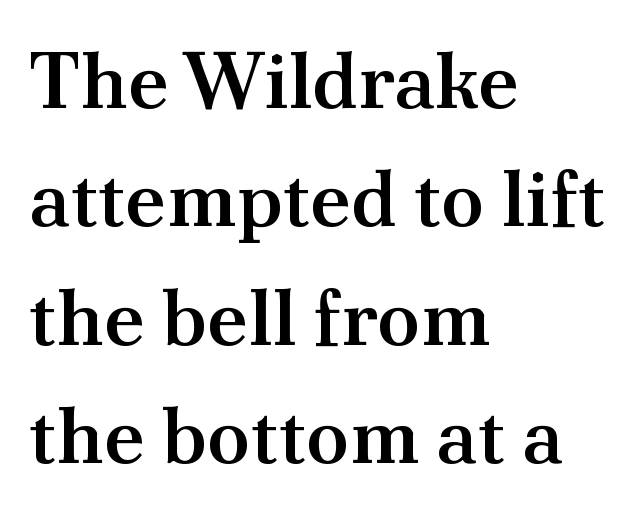
Q: Is the text bold? A: Semi-bold.
Q: Is the text italic (slanted)? A: No, it is upright.
Q: Is the typeface a serif or a sans-serif typeface? A: Serif.
Q: Is the text underlined? A: No.
Q: How is the paragraph aligned? A: Left-aligned.
Q: Is the spacing between letters normal or unusually wide? A: Normal.
Q: Is the spacing between lines tight, normal or loose? A: Normal.
Q: Width (condensed, normal, or wide)? A: Normal.
Q: Stroke contrast? A: Medium.
Q: x-height? A: Small.
Q: Monospaced? A: No.
